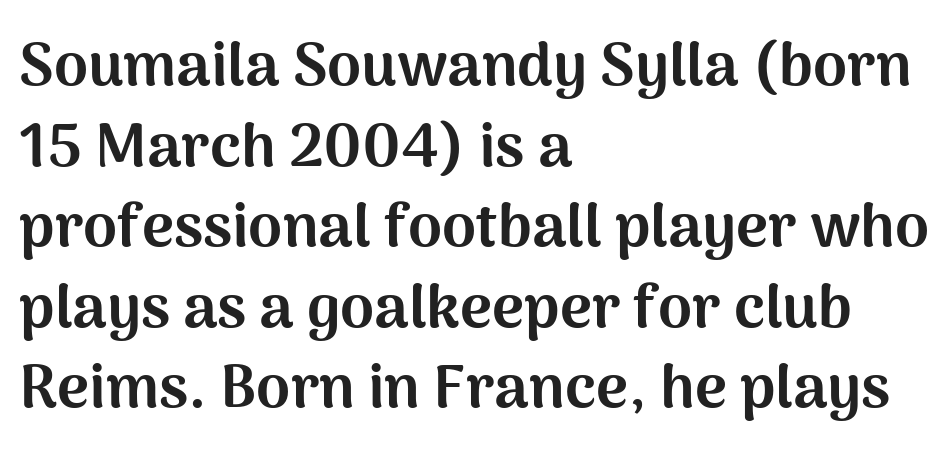
{"serif": "no", "italic": "no", "bold": "yes", "weight": "bold", "width": "normal", "stroke_contrast": "medium", "x_height": "medium", "monospaced": "no", "underline": "no", "align": "left", "line_spacing": "normal", "line_spacing_ratio": 1.32, "letter_spacing": "normal", "letter_spacing_em": 0.0, "glyph_px": 61}
